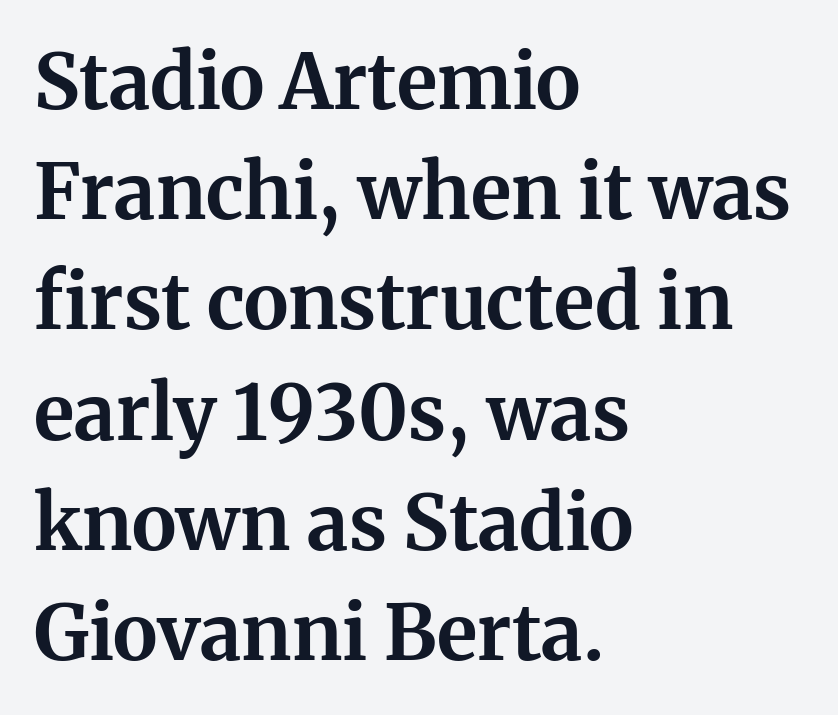
If you measured baseline to baseline, you'd find a middling distance. Between one letter and the next there's only the usual sliver of space. Each row of text sits above clean, open space. The axis of the letterforms is exactly vertical. A dark, heavy texture on the line: the type is bold.
